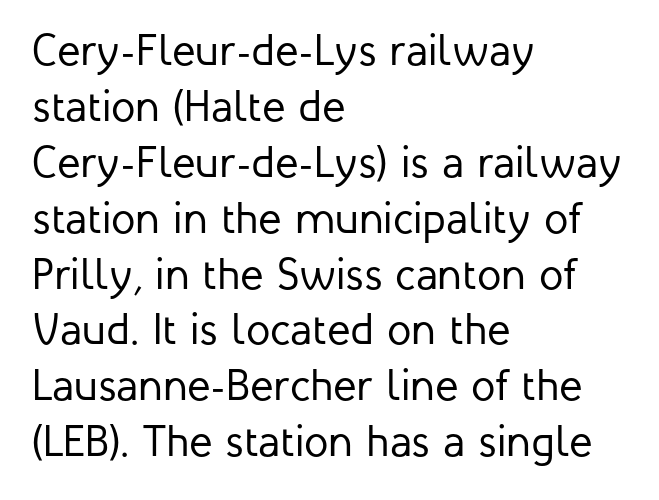
The image shows 44 px regular-weight sans-serif type, upright; set left-aligned, normal line spacing (1.27x), normal letter spacing, not underlined; low stroke contrast and a medium x-height.
